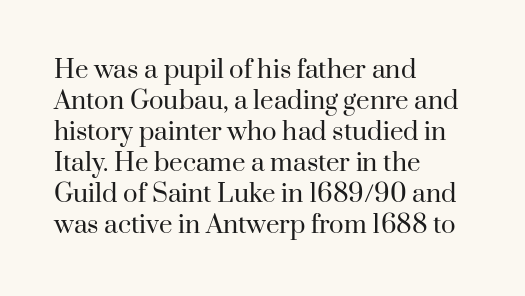
These lines keep a tight, regular rhythm from letter to letter. Notice how descenders clear the ascenders below comfortably — that's standard leading. These lines were composed using upright roman letters. One-word summary of the alignment: left. Nobody drew a line under any word here. The typesetting does not lean heavy: it is not bold.
